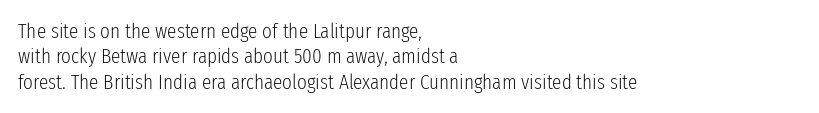
The image shows 21 px text type, upright; set left-aligned, line spacing 1.21x, normal letter spacing, not underlined.
